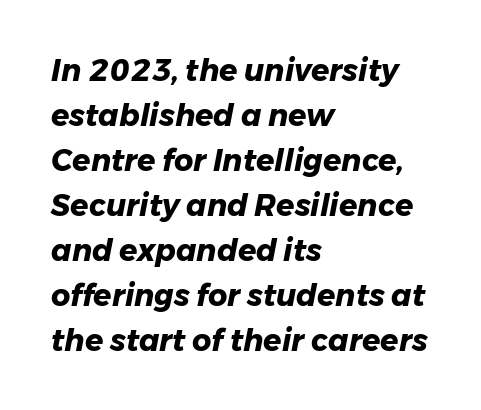
The image shows 30 px heavy type, italic (leaning right); set left-aligned, normal line spacing (1.5x), normal letter spacing, not underlined; low stroke contrast and a medium x-height.
